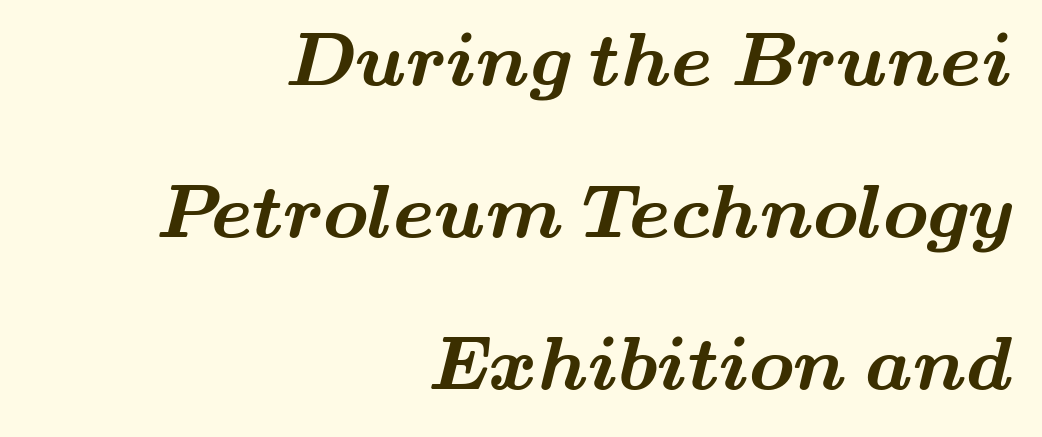
The image shows 75 px bold, wide serif type; set right-aligned, loose line spacing (2.03x), normal letter spacing, not underlined; medium stroke contrast and a small x-height.
